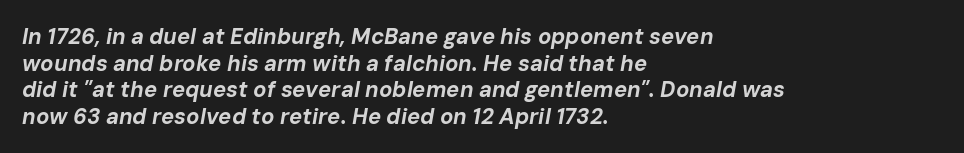
{"italic": "yes", "lean": "right", "slant_degrees": 10, "bold": "yes", "underline": "no", "align": "left", "line_spacing_ratio": 1.21, "letter_spacing": "normal", "letter_spacing_em": 0.0, "glyph_px": 22}
